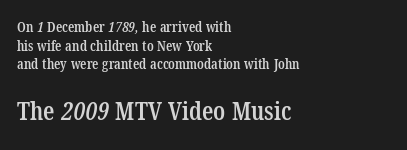
{"bold": "semi", "underline": "no", "align": "left", "line_spacing": "normal", "line_spacing_ratio": 1.33, "letter_spacing": "normal", "letter_spacing_em": 0.0, "larger_block": "second", "size_ratio": 1.79, "glyph_px": 25}
